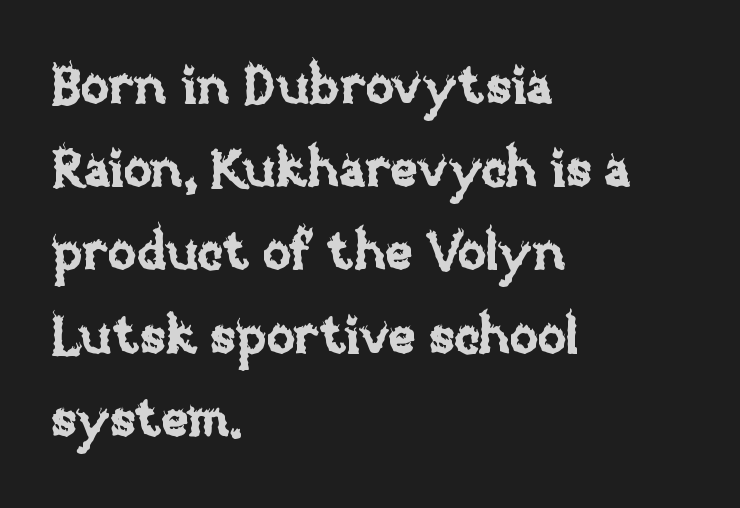
Q: Is the text italic (slanted)? A: No, it is upright.
Q: Is the text underlined? A: No.
Q: How is the paragraph aligned? A: Left-aligned.
Q: Is the spacing between letters normal or unusually wide? A: Normal.
Q: Is the spacing between lines tight, normal or loose? A: Normal.
Q: Width (condensed, normal, or wide)? A: Normal.
Q: Stroke contrast? A: Low.
Q: x-height? A: Large.
Q: Monospaced? A: No.
